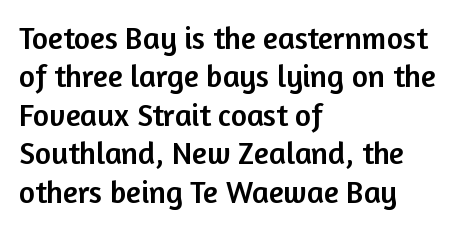
The image shows 31 px sans-serif type, upright; set left-aligned, line spacing 1.24x, normal letter spacing, not underlined; low stroke contrast and a medium x-height.
